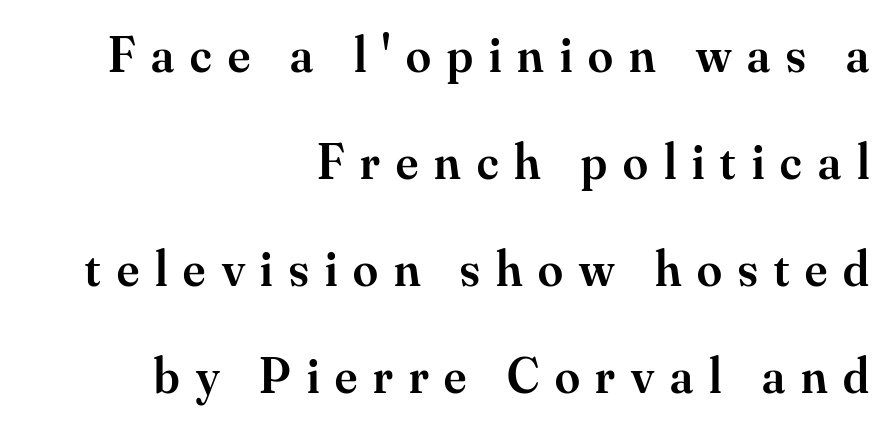
Is the letter spacing exaggerated? Yes — the characters are pushed far apart. Font category for this specimen: serif. The letters stand upright; this is a roman face. Slightly chunky letters — semibold, I'd say, not full bold. Words float on clear page, feet unadorned.
